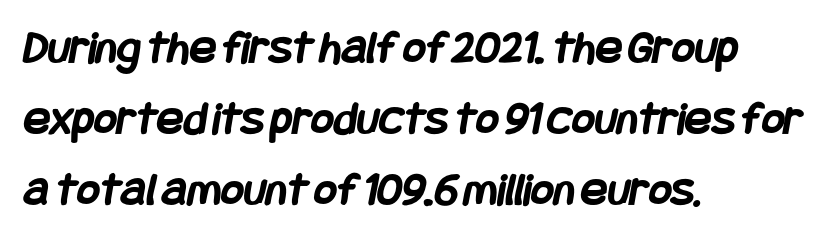
{"serif": "no", "bold": "yes", "weight": "semibold", "width": "condensed", "stroke_contrast": "low", "x_height": "large", "underline": "no", "align": "left", "line_spacing": "normal", "line_spacing_ratio": 1.45, "letter_spacing": "normal", "letter_spacing_em": 0.0, "glyph_px": 49}
